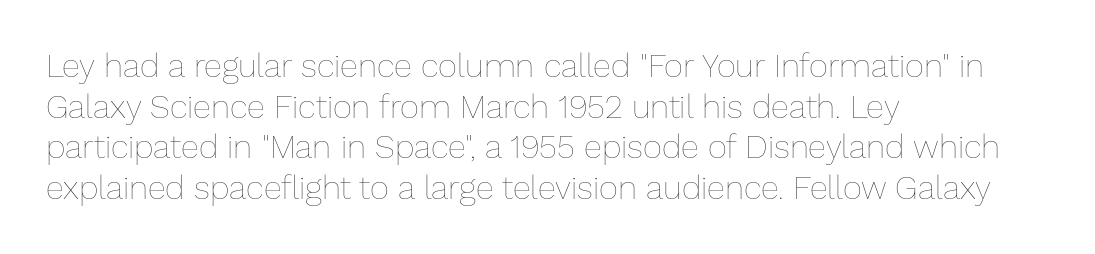
Q: Is the text bold? A: No.
Q: Is the text italic (slanted)? A: No, it is upright.
Q: Is the text underlined? A: No.
Q: How is the paragraph aligned? A: Left-aligned.
Q: Is the spacing between letters normal or unusually wide? A: Normal.
Q: Width (condensed, normal, or wide)? A: Normal.
Q: Stroke contrast? A: Low.
Q: x-height? A: Medium.
Q: Monospaced? A: No.
